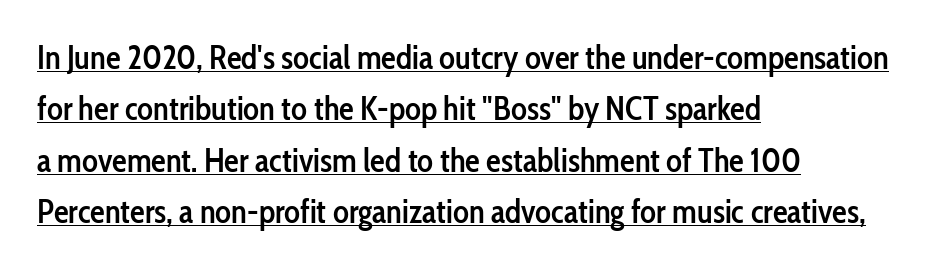
The image shows 33 px semibold, condensed sans-serif type, upright; set left-aligned, normal line spacing (1.56x), normal letter spacing, underlined; low stroke contrast and a medium x-height.
